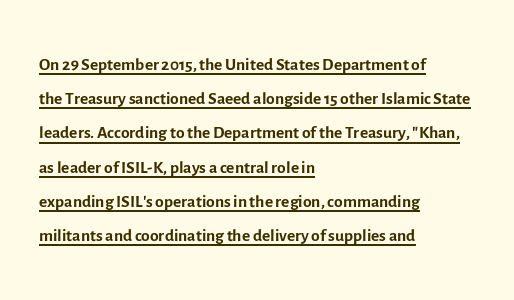
{"italic": "no", "bold": "no", "underline": "yes", "align": "left", "line_spacing": "normal", "line_spacing_ratio": 1.37, "letter_spacing": "normal", "letter_spacing_em": 0.0, "glyph_px": 25}
